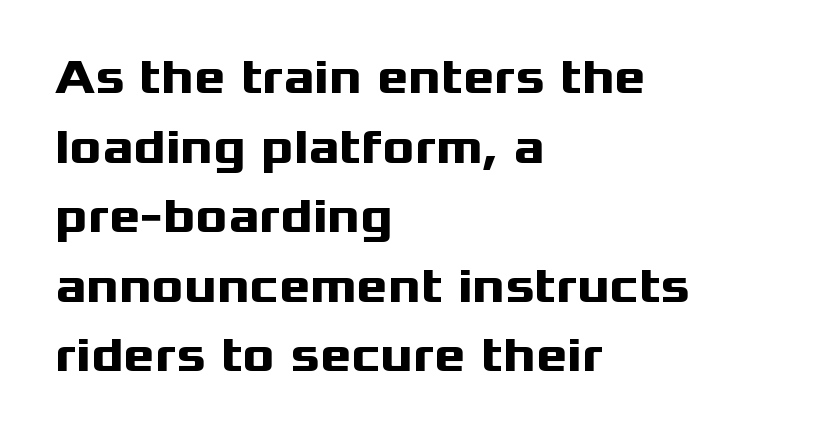
The strip under each line holds only bare page. The characters display no serif detailing; their extremities are plain. If you measured baseline to baseline, you'd find a middling distance. In CSS terms this would be text-align: left.
